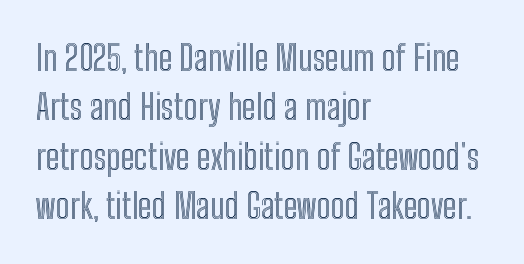
Q: Is the text italic (slanted)? A: No, it is upright.
Q: Is the text underlined? A: No.
Q: How is the paragraph aligned? A: Left-aligned.
Q: Is the spacing between letters normal or unusually wide? A: Normal.
Q: Is the spacing between lines tight, normal or loose? A: Normal.
Q: Width (condensed, normal, or wide)? A: Condensed.
Q: x-height? A: Medium.
Q: Monospaced? A: No.
